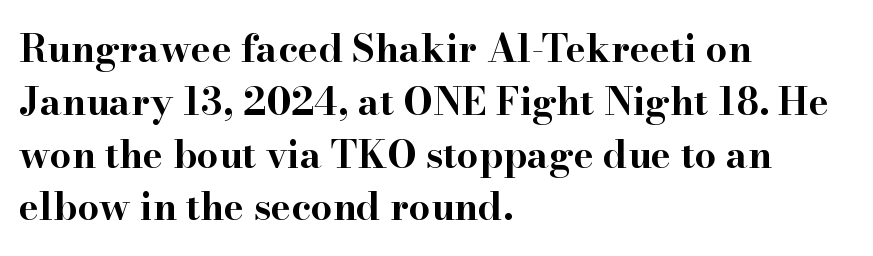
Old-style or modern, the face here clearly has serifs. Leftover space on each line is placed entirely after the last word. Is the letter spacing exaggerated? No — it looks like the ordinary default. In terms of leading, this rendering sits right in the middle. Does the weight exceed regular? Yes, all the way to bold.
